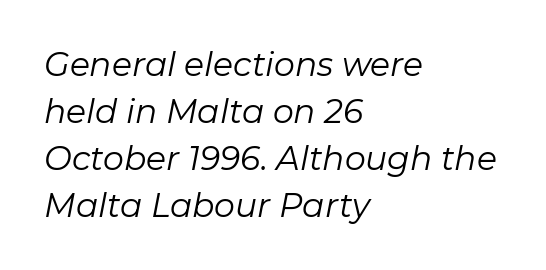
{"italic": "yes", "lean": "right", "slant_degrees": 11, "bold": "no", "weight": "regular", "width": "normal", "stroke_contrast": "low", "x_height": "medium", "monospaced": "no", "underline": "no", "align": "left", "line_spacing": "normal", "line_spacing_ratio": 1.42, "letter_spacing": "normal", "letter_spacing_em": 0.0, "glyph_px": 33}
